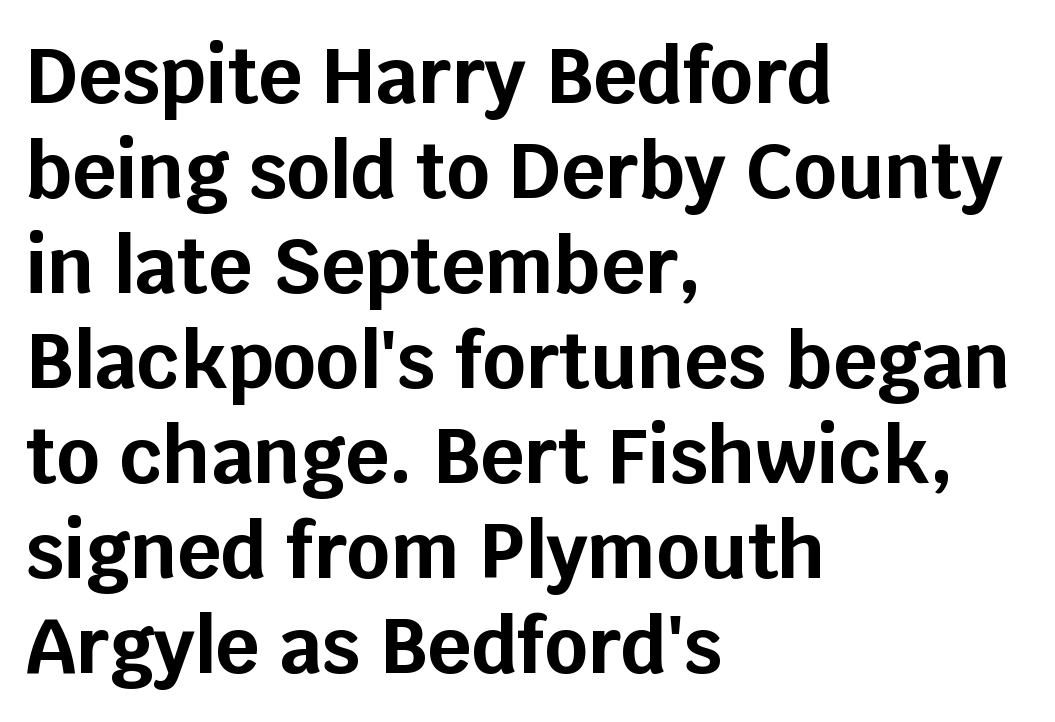
Q: Is the text bold? A: Yes.
Q: Is the text italic (slanted)? A: No, it is upright.
Q: Is the typeface a serif or a sans-serif typeface? A: Sans-serif.
Q: Is the text underlined? A: No.
Q: How is the paragraph aligned? A: Left-aligned.
Q: Is the spacing between letters normal or unusually wide? A: Normal.
Q: Is the spacing between lines tight, normal or loose? A: Normal.
Q: Width (condensed, normal, or wide)? A: Normal.
Q: Stroke contrast? A: Low.
Q: x-height? A: Large.
Q: Monospaced? A: No.
